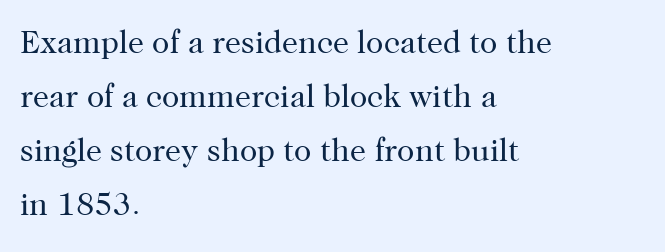
{"serif": "yes", "italic": "no", "bold": "no", "weight": "regular", "width": "normal", "stroke_contrast": "high", "x_height": "medium", "monospaced": "no", "underline": "no", "align": "left", "line_spacing": "normal", "line_spacing_ratio": 1.69, "letter_spacing": "normal", "letter_spacing_em": 0.0, "glyph_px": 32}
